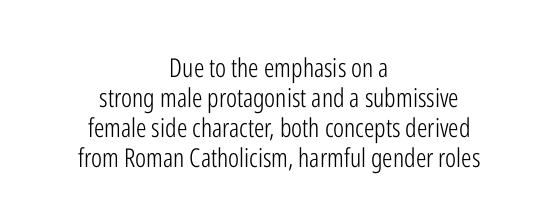
The image shows 26 px text type, upright; set centered, tight line spacing (1.15x), normal letter spacing, not underlined.
